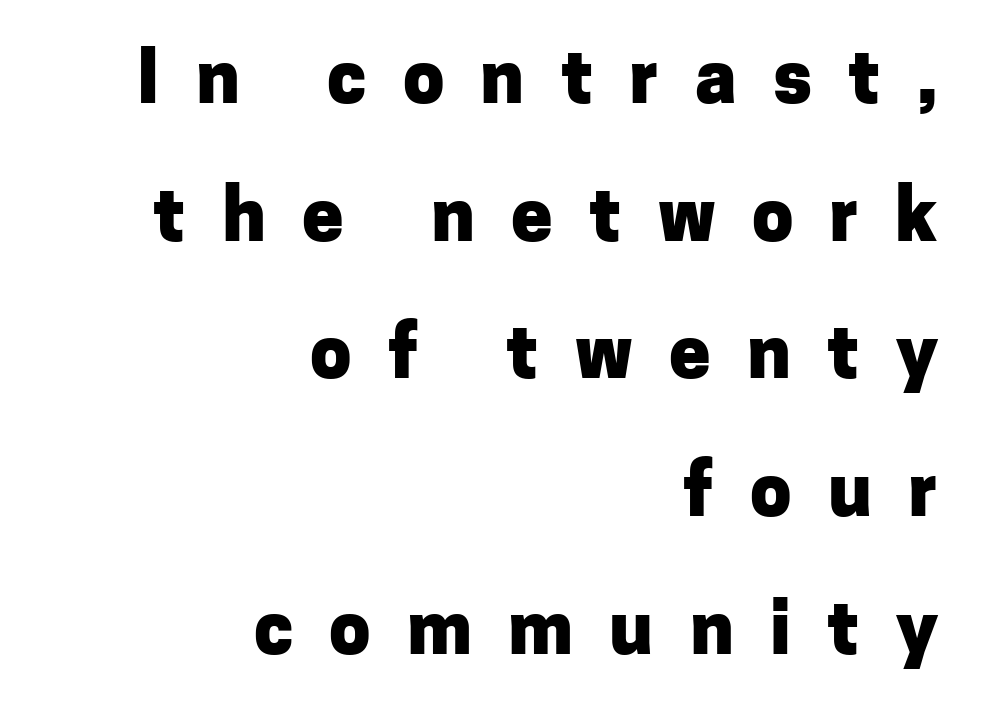
The image shows 74 px heavy sans-serif type, upright; set right-aligned, line spacing 1.86x, unusually wide letter spacing (+0.49 em), not underlined; low stroke contrast and a medium x-height.
